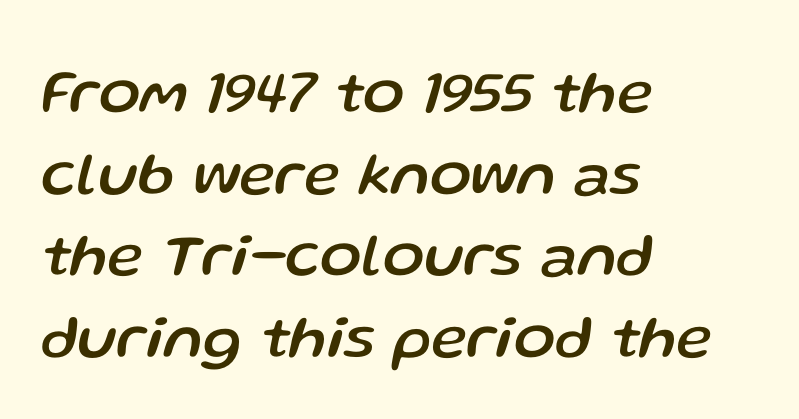
The image shows 61 px text type, italic (leaning right); set left-aligned, normal line spacing (1.34x), normal letter spacing, not underlined; low stroke contrast and a medium x-height.
